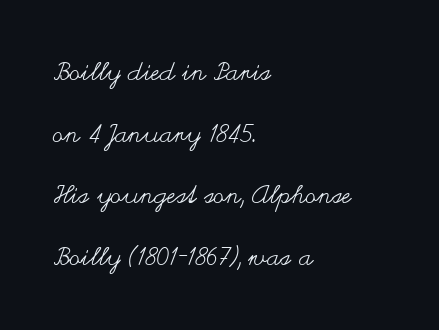
The image shows 25 px text type; set left-aligned, loose line spacing (2.47x), normal letter spacing, not underlined.
